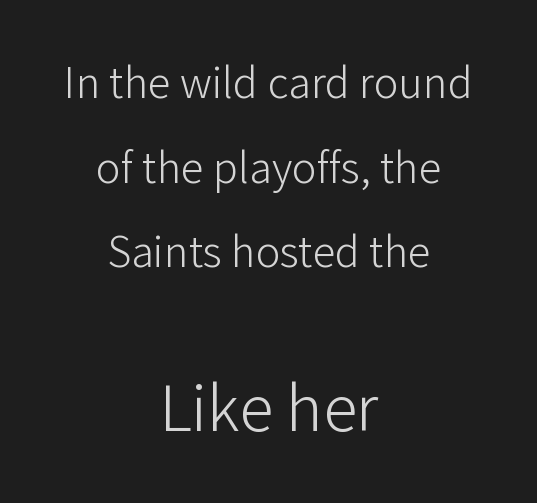
{"serif": "no", "italic": "no", "bold": "no", "weight": "light", "width": "normal", "stroke_contrast": "low", "x_height": "medium", "monospaced": "no", "underline": "no", "align": "center", "line_spacing_ratio": 1.84, "letter_spacing": "normal", "letter_spacing_em": 0.0, "larger_block": "second", "size_ratio": 1.5, "glyph_px": 69}
